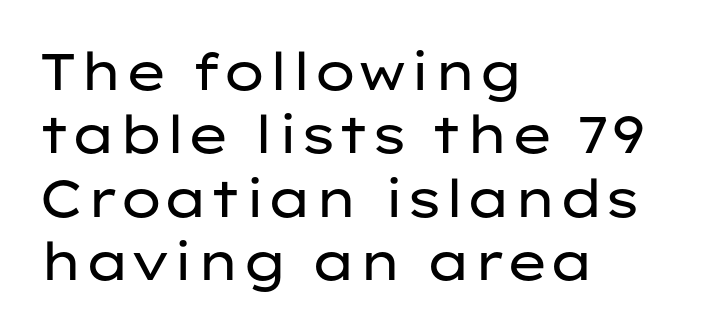
{"serif": "no", "italic": "no", "bold": "no", "weight": "regular", "width": "wide", "stroke_contrast": "low", "x_height": "medium", "monospaced": "no", "underline": "no", "align": "left", "line_spacing_ratio": 1.22, "letter_spacing": "normal", "letter_spacing_em": 0.0, "glyph_px": 52}
